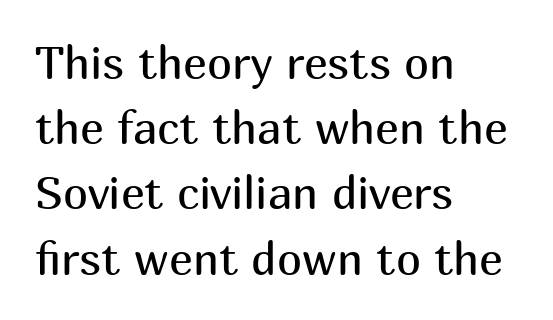
{"serif": "no", "italic": "no", "bold": "no", "weight": "regular", "width": "normal", "stroke_contrast": "medium", "x_height": "medium", "monospaced": "no", "underline": "no", "align": "left", "line_spacing": "normal", "line_spacing_ratio": 1.45, "letter_spacing": "normal", "letter_spacing_em": 0.0, "glyph_px": 45}
